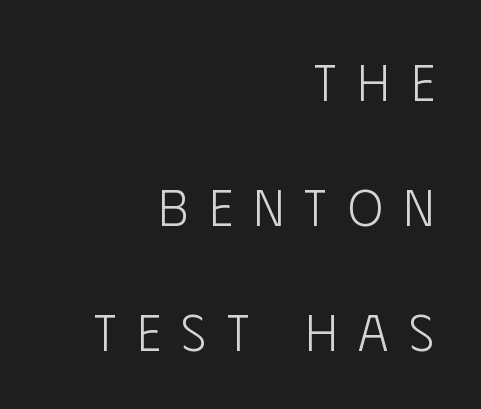
The image shows 52 px light, condensed sans-serif type, upright; set right-aligned, loose line spacing (2.4x), unusually wide letter spacing (+0.4 em), not underlined; low stroke contrast and a large x-height.
